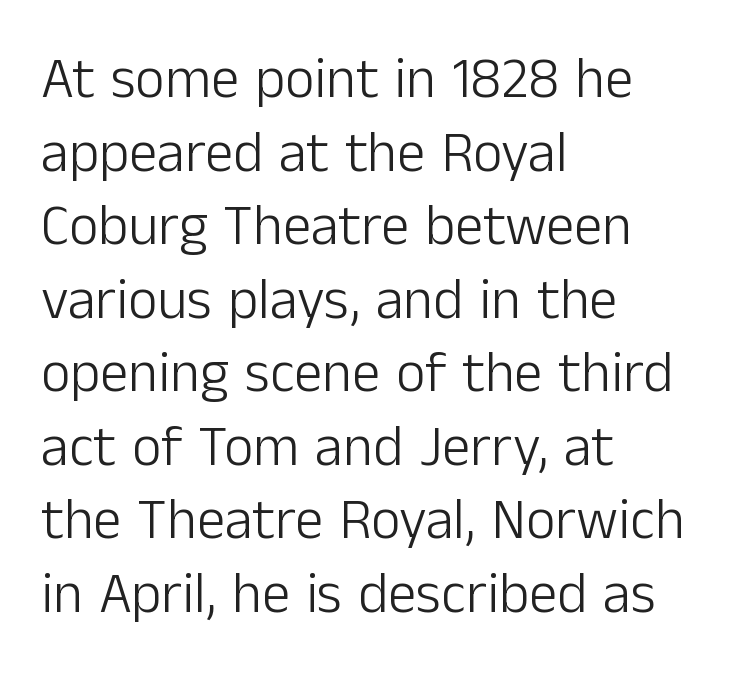
To sum up the face: it is a sans, with no serifs. Glance below the letters and you will spot only blank space. The typeface has the unassuming heft of standard copy or less. Note the varied advance widths — an 'i' is clearly narrower than an 'm'. The passage shown has conventional tracking throughout. One-word summary of the alignment: left.
